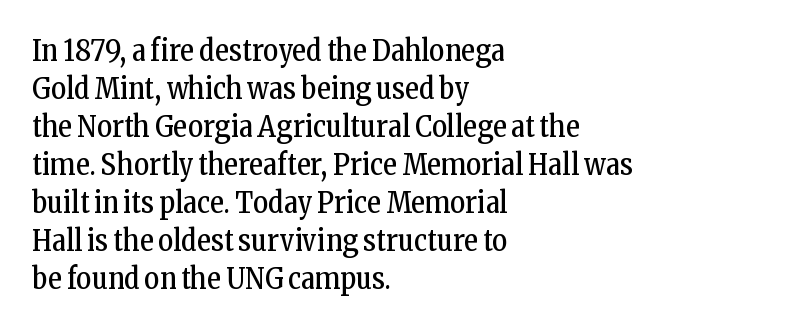
Proportional: the letters do not fall into vertical columns. Observe the serifs anchoring each vertical stroke in this sample. This is roman type, the default non-slanted kind. The letters sit at their default tracking, neither squeezed nor spread.
